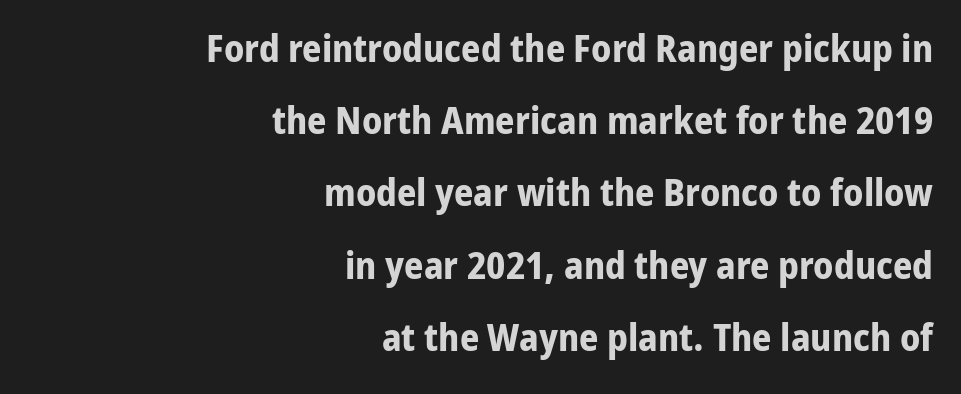
If you drew a ruler down the right edge, every line would touch it. The passage shown is emphatically bold. The lettering holds an erect, upright posture throughout. Do the characters align in a grid? No, the font is proportional.
